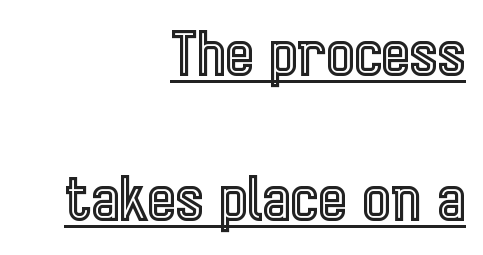
Q: Is the text italic (slanted)? A: No, it is upright.
Q: Is the text underlined? A: Yes.
Q: How is the paragraph aligned? A: Right-aligned.
Q: Is the spacing between letters normal or unusually wide? A: Normal.
Q: Is the spacing between lines tight, normal or loose? A: Loose.
Q: Width (condensed, normal, or wide)? A: Condensed.
Q: x-height? A: Medium.
Q: Monospaced? A: No.
